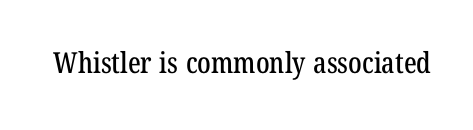
The image shows 29 px condensed serif type; set normal letter spacing, not underlined; low stroke contrast and a medium x-height.
